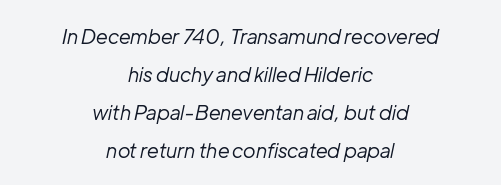
Words float on clear page, feet unadorned. This rendering uses center alignment, leaving both contours irregular but symmetric. Stems and bowls with no extra thickness — not bold. The glyphs look as if they've been sheared to an angle. Is there much room between lines? Yes — plenty of vertical air separates them. The face used here is rendered with its standard letterfit.
